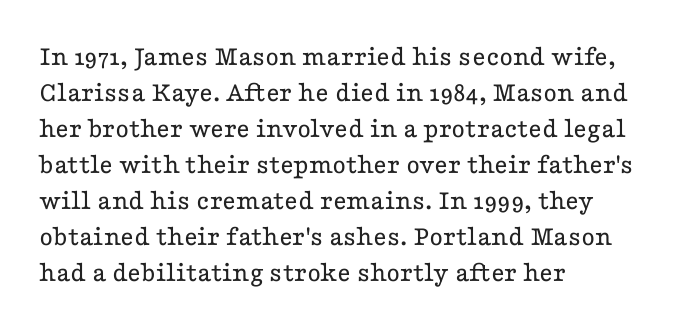
The image shows 29 px regular-weight, wide serif type, upright; set left-aligned, line spacing 1.24x, normal letter spacing, not underlined; low stroke contrast and a medium x-height.
